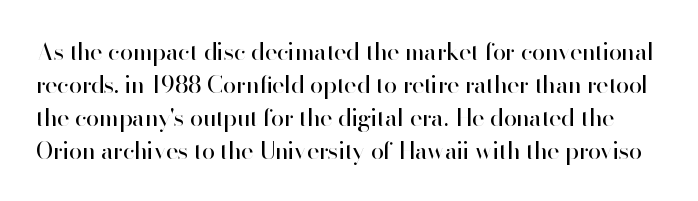
The image shows 24 px text type, upright; set normal line spacing (1.38x), normal letter spacing, not underlined.
